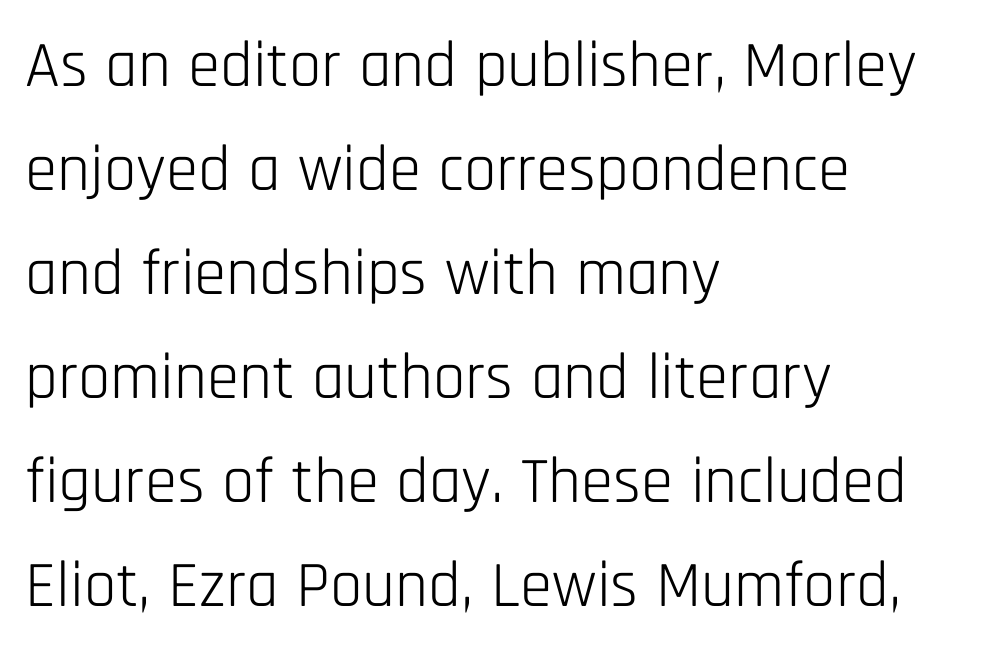
Nothing heavy about these letters — not bold at all. Letter spacing: default. This sample is left-justified, so line endings fall wherever the words run out. Leading matches the norm, producing a regular column. Clear beneath every line of the passage.
